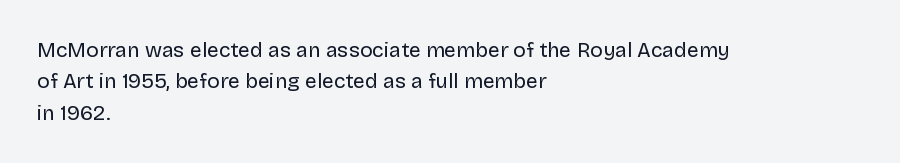
Q: Is the text bold? A: No.
Q: Is the text italic (slanted)? A: No, it is upright.
Q: Is the text underlined? A: No.
Q: How is the paragraph aligned? A: Left-aligned.
Q: Is the spacing between letters normal or unusually wide? A: Normal.
Q: Is the spacing between lines tight, normal or loose? A: Normal.
